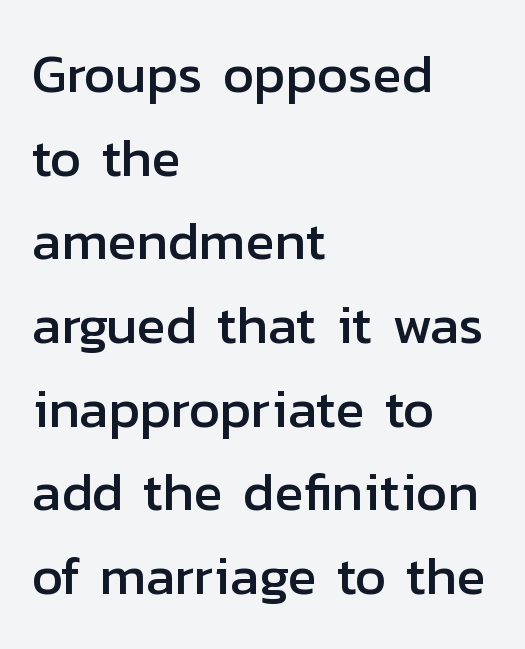
The image shows 54 px sans-serif type, upright; set left-aligned, normal line spacing (1.55x), normal letter spacing, not underlined; low stroke contrast and a medium x-height.
